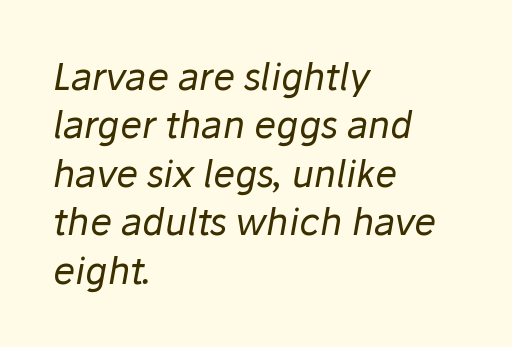
The image shows 37 px regular-weight type, italic (leaning right); set left-aligned, normal line spacing (1.31x), normal letter spacing, not underlined; low stroke contrast and a medium x-height.
